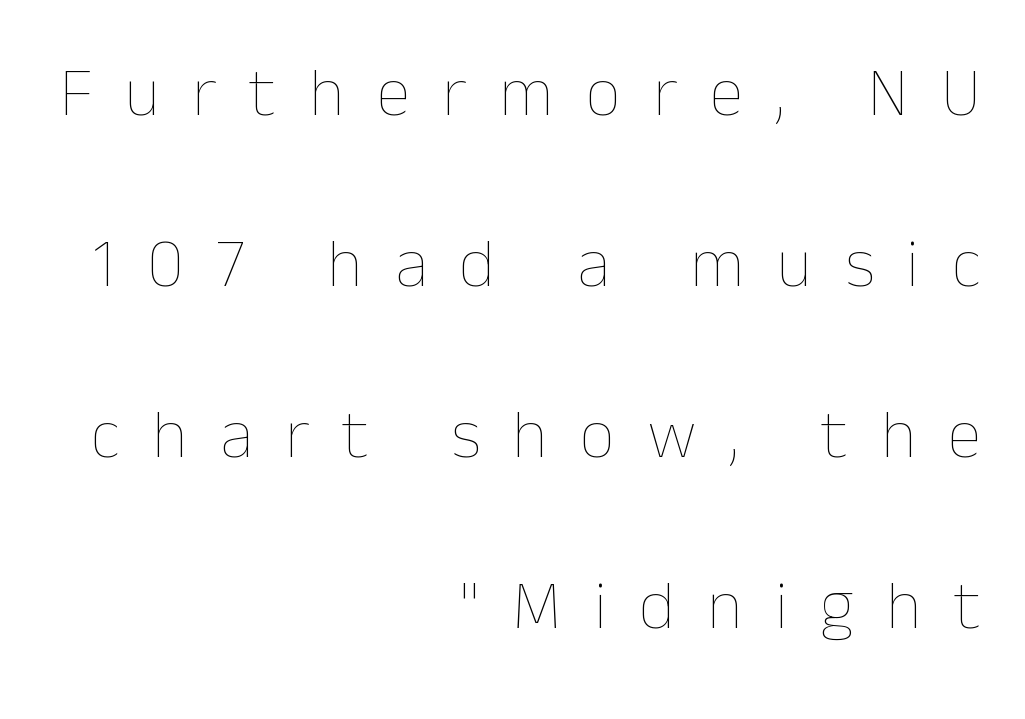
The image shows 69 px thin type, upright; set right-aligned, loose line spacing (2.48x), unusually wide letter spacing (+0.47 em), not underlined; low stroke contrast and a medium x-height.
